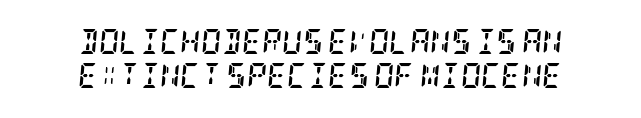
Q: Is the text bold? A: Yes.
Q: Is the text italic (slanted)? A: Yes, it leans right by about 5 degrees.
Q: Is the text underlined? A: No.
Q: How is the paragraph aligned? A: Centered.
Q: Is the spacing between letters normal or unusually wide? A: Normal.
Q: Is the spacing between lines tight, normal or loose? A: Normal.
